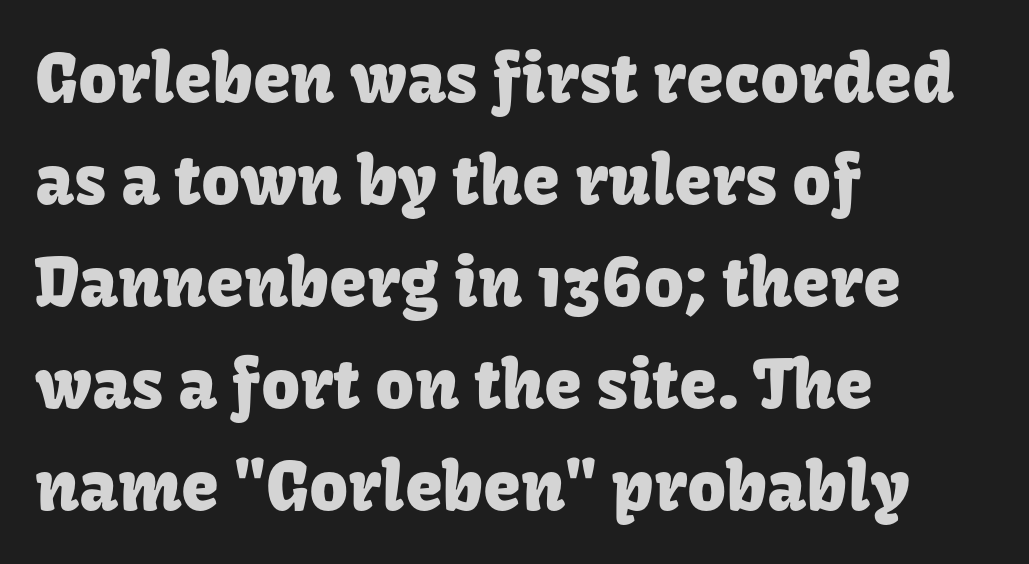
Q: Is the text italic (slanted)? A: No, it is upright.
Q: Is the typeface a serif or a sans-serif typeface? A: Sans-serif.
Q: Is the text underlined? A: No.
Q: How is the paragraph aligned? A: Left-aligned.
Q: Is the spacing between letters normal or unusually wide? A: Normal.
Q: Is the spacing between lines tight, normal or loose? A: Normal.
Q: Width (condensed, normal, or wide)? A: Normal.
Q: Stroke contrast? A: Low.
Q: x-height? A: Medium.
Q: Monospaced? A: No.
